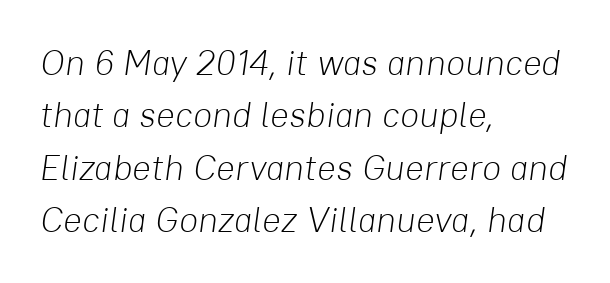
Q: Is the text bold? A: No.
Q: Is the text italic (slanted)? A: Yes, it leans right by about 8 degrees.
Q: Is the text underlined? A: No.
Q: How is the paragraph aligned? A: Left-aligned.
Q: Is the spacing between letters normal or unusually wide? A: Normal.
Q: Is the spacing between lines tight, normal or loose? A: Normal.
Q: Width (condensed, normal, or wide)? A: Normal.
Q: Stroke contrast? A: Low.
Q: x-height? A: Medium.
Q: Monospaced? A: No.
